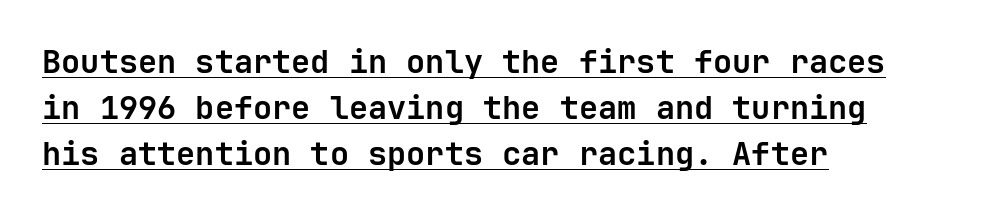
The image shows 32 px semibold sans-serif type, upright; set left-aligned, normal line spacing (1.44x), normal letter spacing, underlined; low stroke contrast and a medium x-height.
